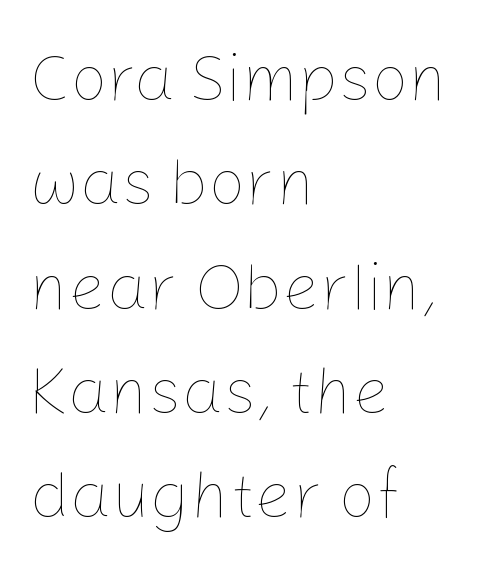
{"italic": "no", "bold": "no", "weight": "thin", "width": "normal", "stroke_contrast": "low", "x_height": "medium", "monospaced": "no", "underline": "no", "align": "left", "line_spacing": "normal", "line_spacing_ratio": 1.58, "letter_spacing": "normal", "letter_spacing_em": 0.0, "glyph_px": 66}
